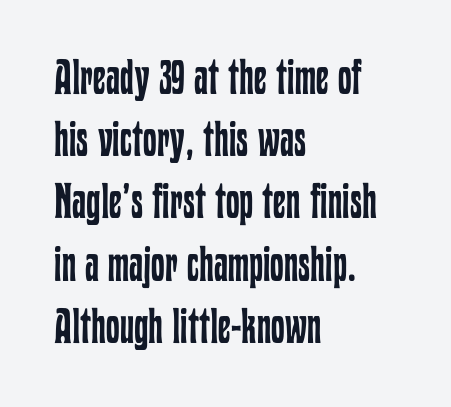
{"italic": "no", "bold": "no", "weight": "regular", "width": "condensed", "stroke_contrast": "low", "x_height": "medium", "monospaced": "no", "underline": "no", "align": "left", "line_spacing": "normal", "line_spacing_ratio": 1.27, "letter_spacing": "normal", "letter_spacing_em": 0.0, "glyph_px": 49}
